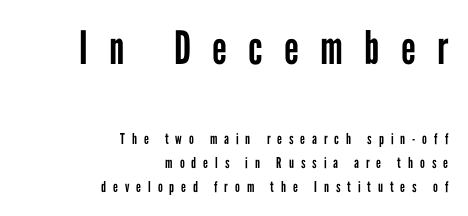
{"serif": "no", "italic": "no", "bold": "no", "weight": "regular", "width": "condensed", "stroke_contrast": "low", "x_height": "medium", "monospaced": "no", "underline": "no", "align": "right", "line_spacing": "normal", "line_spacing_ratio": 1.58, "letter_spacing": "wide", "letter_spacing_em": 0.46, "larger_block": "first", "size_ratio": 3.07, "glyph_px": 46}
